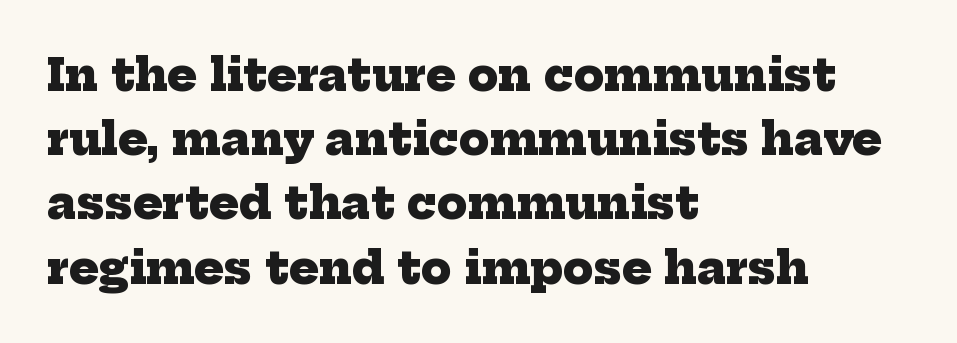
Q: Is the text bold? A: Yes.
Q: Is the typeface a serif or a sans-serif typeface? A: Serif.
Q: Is the text underlined? A: No.
Q: How is the paragraph aligned? A: Left-aligned.
Q: Is the spacing between letters normal or unusually wide? A: Normal.
Q: Is the spacing between lines tight, normal or loose? A: Normal.
Q: Width (condensed, normal, or wide)? A: Normal.
Q: Stroke contrast? A: Low.
Q: x-height? A: Medium.
Q: Monospaced? A: No.
